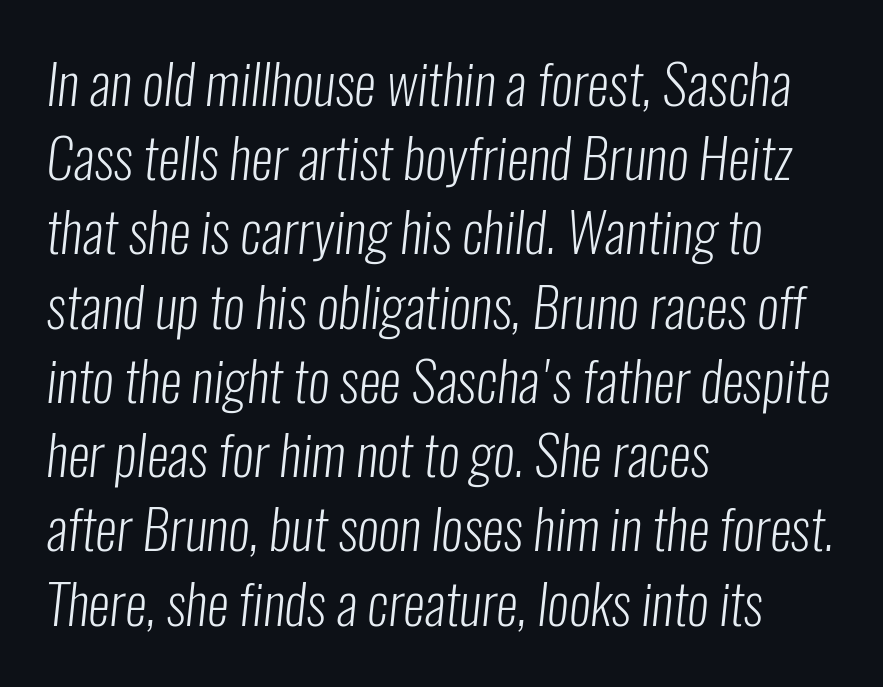
The image shows 55 px light, condensed sans-serif type; set left-aligned, normal line spacing (1.35x), normal letter spacing, not underlined; low stroke contrast and a medium x-height.
